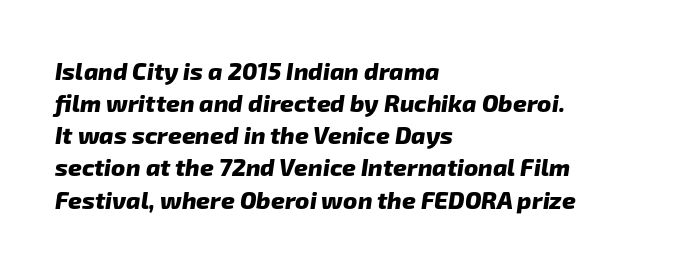
Each glyph is drawn with heavy, bold strokes. Compared with typical body copy, the letter spacing here is the same. Regarding leading, the lines here are spaced in the standard way. Where is the straight margin? On the left. Descenders hang freely into open space.
